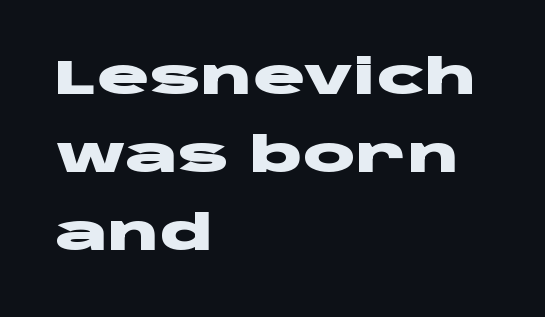
{"serif": "no", "italic": "no", "bold": "yes", "weight": "heavy", "width": "wide", "stroke_contrast": "low", "x_height": "large", "monospaced": "no", "underline": "no", "align": "left", "line_spacing": "normal", "line_spacing_ratio": 1.59, "letter_spacing": "normal", "letter_spacing_em": 0.0, "glyph_px": 49}
